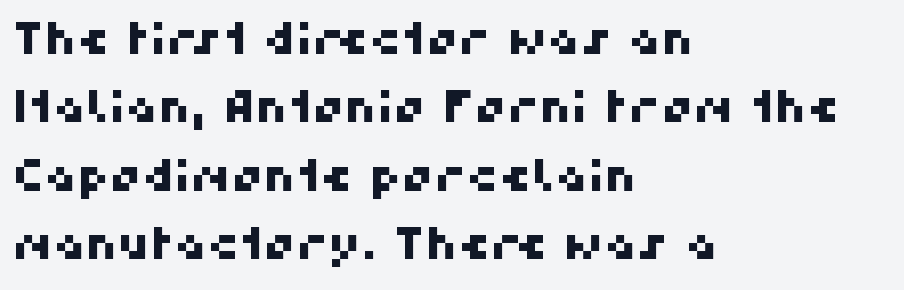
The image shows 45 px sans-serif type; set left-aligned, normal line spacing (1.52x), normal letter spacing, not underlined; high stroke contrast and a medium x-height.
